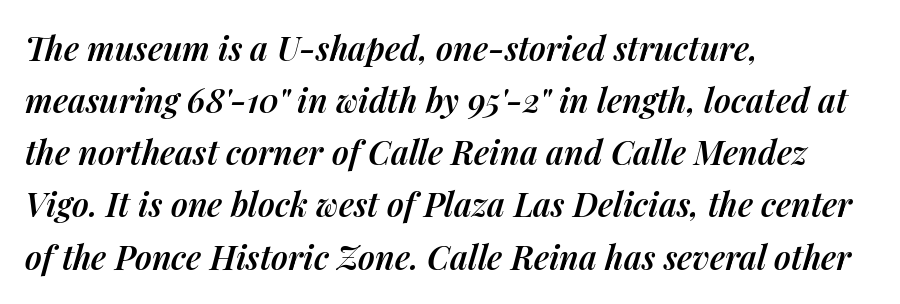
{"italic": "yes", "lean": "right", "slant_degrees": 14, "bold": "semi", "weight": "semibold", "width": "normal", "stroke_contrast": "medium", "x_height": "medium", "monospaced": "no", "underline": "no", "align": "left", "line_spacing": "normal", "line_spacing_ratio": 1.58, "letter_spacing": "normal", "letter_spacing_em": 0.0, "glyph_px": 33}
